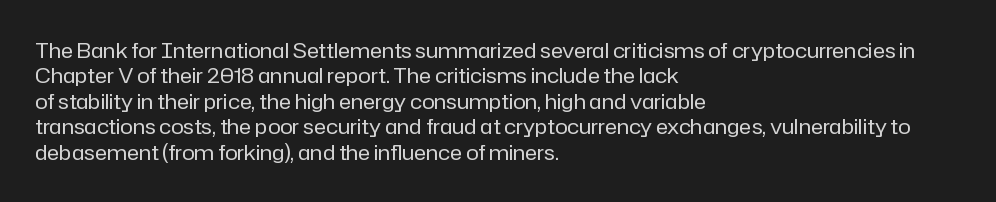
Q: Is the text bold? A: No.
Q: Is the text italic (slanted)? A: No, it is upright.
Q: Is the text underlined? A: No.
Q: How is the paragraph aligned? A: Left-aligned.
Q: Is the spacing between letters normal or unusually wide? A: Normal.
